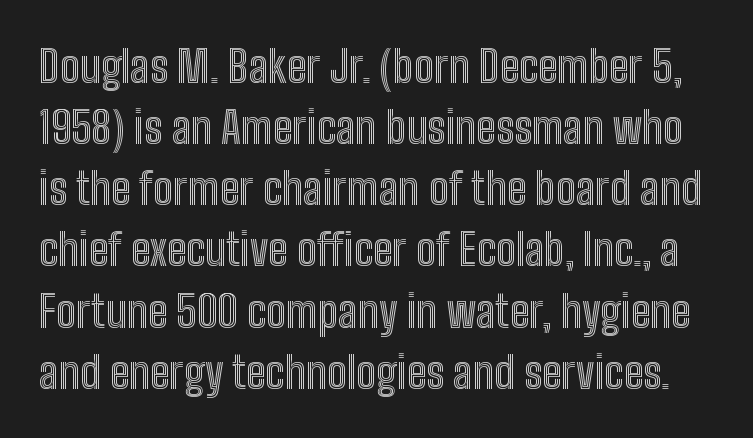
Style check: upright. Reading down the column, the eye jumps a familiar distance to each next line. Glyph-to-glyph distance matches everyday printed text. The space beneath each line is pristine and unruled. Note the varied advance widths — an 'i' is clearly narrower than an 'm'.
